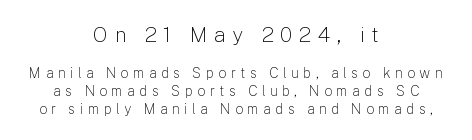
{"italic": "no", "bold": "no", "underline": "no", "align": "center", "line_spacing": "normal", "line_spacing_ratio": 1.27, "letter_spacing": "wide", "letter_spacing_em": 0.31, "larger_block": "first", "size_ratio": 1.5, "glyph_px": 21}
